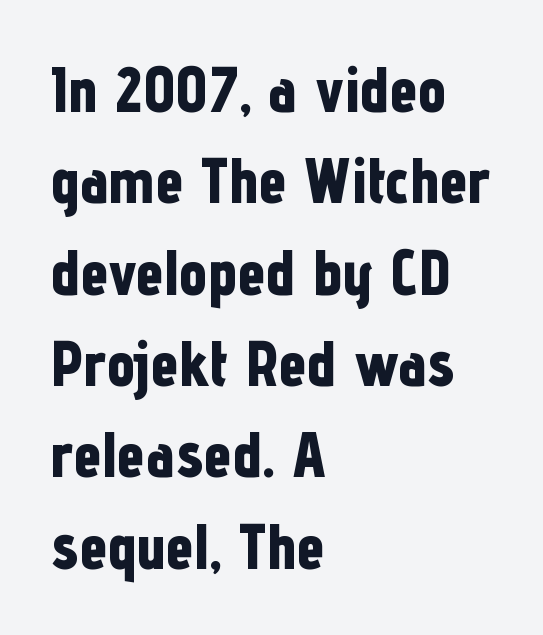
Q: Is the text bold? A: Yes.
Q: Is the text italic (slanted)? A: No, it is upright.
Q: Is the typeface a serif or a sans-serif typeface? A: Sans-serif.
Q: Is the text underlined? A: No.
Q: How is the paragraph aligned? A: Left-aligned.
Q: Is the spacing between letters normal or unusually wide? A: Normal.
Q: Is the spacing between lines tight, normal or loose? A: Normal.
Q: Width (condensed, normal, or wide)? A: Condensed.
Q: Stroke contrast? A: Low.
Q: x-height? A: Medium.
Q: Monospaced? A: No.
